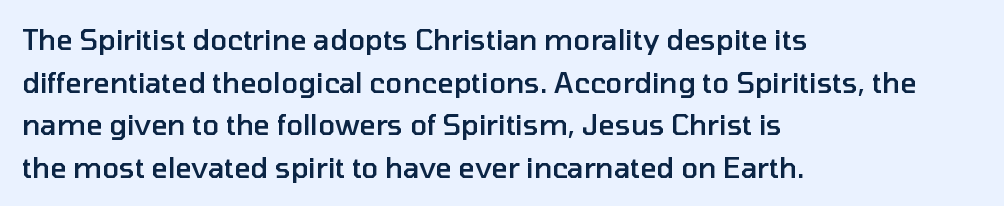
The image shows 28 px semibold sans-serif type, upright; set left-aligned, normal line spacing (1.52x), normal letter spacing, not underlined; low stroke contrast and a medium x-height.
